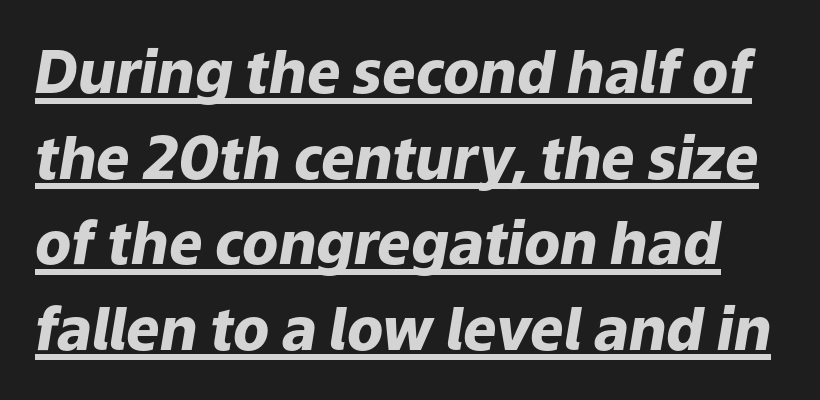
{"italic": "yes", "lean": "right", "slant_degrees": 9, "bold": "yes", "weight": "heavy", "width": "normal", "stroke_contrast": "low", "x_height": "medium", "monospaced": "no", "underline": "yes", "line_spacing": "normal", "line_spacing_ratio": 1.45, "letter_spacing": "normal", "letter_spacing_em": 0.0, "glyph_px": 59}
